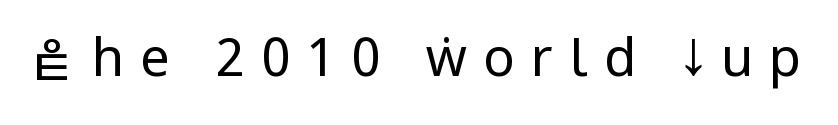
The image shows 53 px regular-weight, condensed sans-serif type, upright; set unusually wide letter spacing (+0.3 em), not underlined; low stroke contrast and a large x-height.
